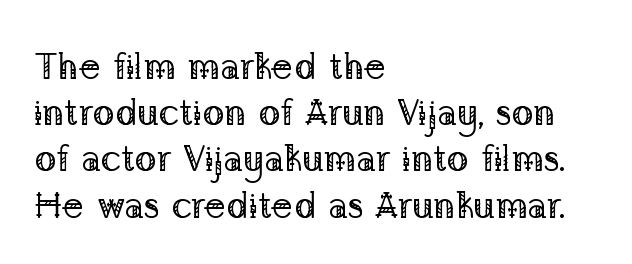
Q: Is the text bold? A: No.
Q: Is the text italic (slanted)? A: No, it is upright.
Q: Is the typeface a serif or a sans-serif typeface? A: Serif.
Q: Is the text underlined? A: No.
Q: How is the paragraph aligned? A: Left-aligned.
Q: Is the spacing between letters normal or unusually wide? A: Normal.
Q: Is the spacing between lines tight, normal or loose? A: Normal.
Q: Width (condensed, normal, or wide)? A: Normal.
Q: Stroke contrast? A: Low.
Q: x-height? A: Medium.
Q: Monospaced? A: No.
